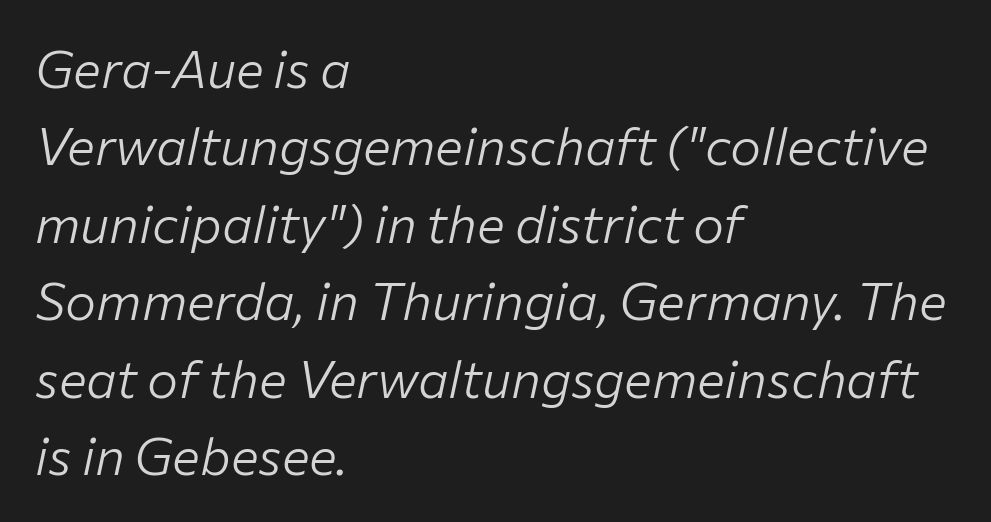
The image shows 52 px light type, italic (leaning right); set left-aligned, normal line spacing (1.49x), normal letter spacing, not underlined; low stroke contrast and a medium x-height.
